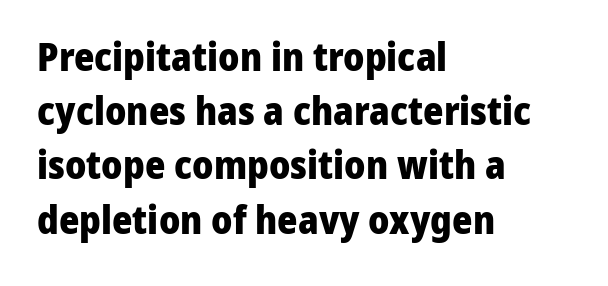
The image shows 39 px heavy sans-serif type, upright; set left-aligned, normal line spacing (1.39x), normal letter spacing, not underlined; low stroke contrast and a medium x-height.
